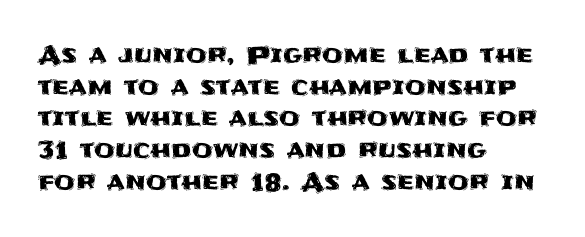
{"italic": "no", "underline": "no", "align": "left", "line_spacing": "normal", "line_spacing_ratio": 1.32, "letter_spacing": "normal", "letter_spacing_em": 0.0, "glyph_px": 24}
